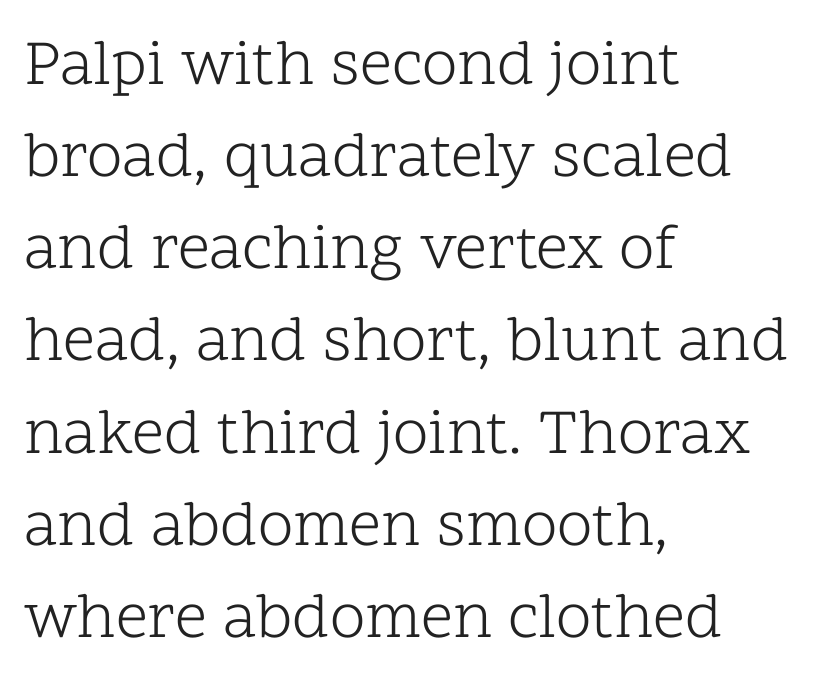
The image shows 64 px light serif type, upright; set left-aligned, normal line spacing (1.44x), normal letter spacing, not underlined; low stroke contrast and a medium x-height.
